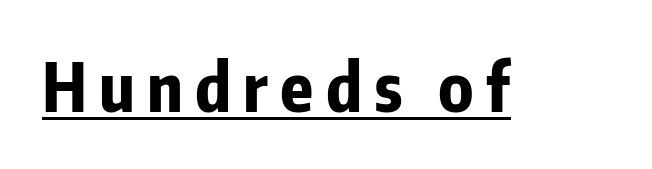
{"serif": "no", "italic": "no", "bold": "yes", "weight": "bold", "width": "condensed", "stroke_contrast": "low", "x_height": "medium", "monospaced": "no", "underline": "yes", "glyph_px": 67}
